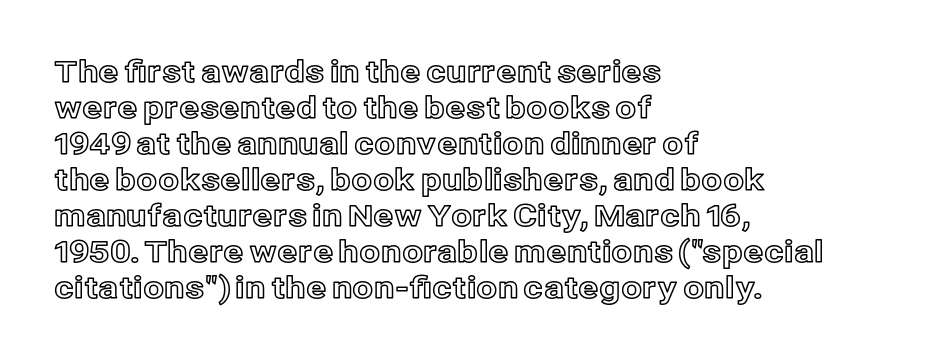
{"italic": "no", "width": "normal", "x_height": "medium", "monospaced": "no", "underline": "no", "align": "left", "line_spacing_ratio": 1.2, "letter_spacing": "normal", "letter_spacing_em": 0.0, "glyph_px": 30}
